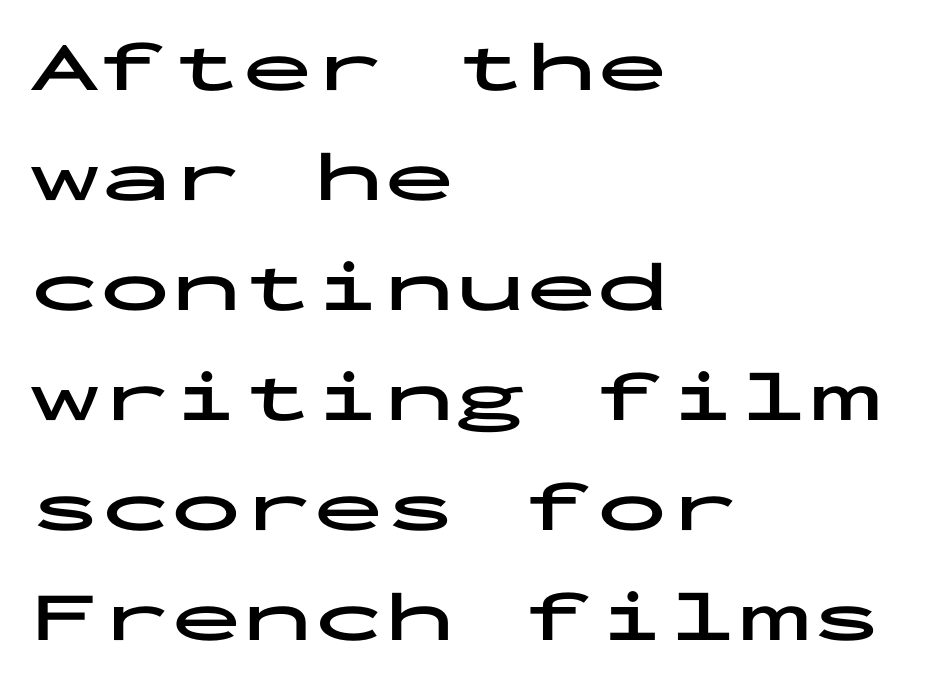
The letters stand upright; this is a roman face. Tracking value appears to be zero — textbook default spacing. The font family rendered here belongs to the sans-serif group. Nobody drew a line under any word here.
